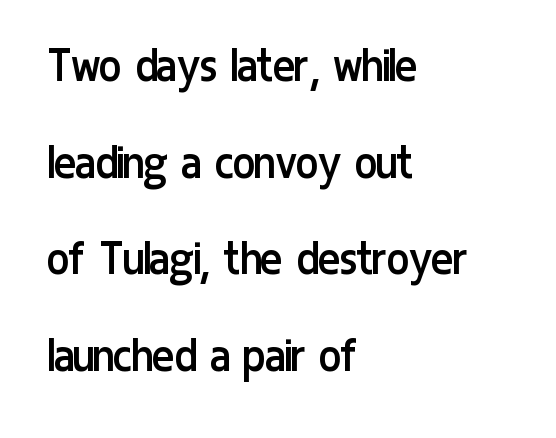
The image shows 52 px regular-weight, condensed sans-serif type, upright; set left-aligned, line spacing 1.86x, normal letter spacing, not underlined; low stroke contrast and a medium x-height.
